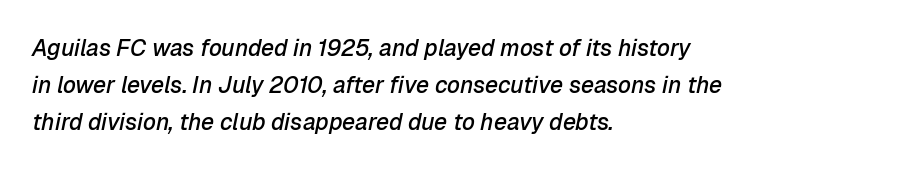
Q: Is the text bold? A: Semi-bold.
Q: Is the text italic (slanted)? A: Yes, it leans right by about 12 degrees.
Q: Is the text underlined? A: No.
Q: How is the paragraph aligned? A: Left-aligned.
Q: Is the spacing between letters normal or unusually wide? A: Normal.
Q: Is the spacing between lines tight, normal or loose? A: Normal.
